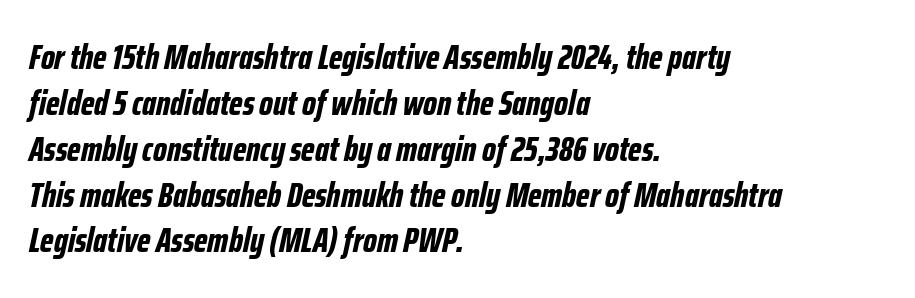
The image shows 35 px bold, condensed type, italic (leaning right); set left-aligned, normal line spacing (1.31x), normal letter spacing, not underlined; low stroke contrast and a medium x-height.
